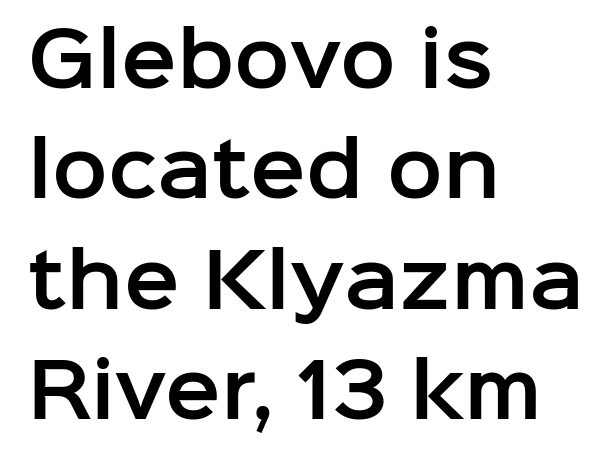
Q: Is the text italic (slanted)? A: No, it is upright.
Q: Is the typeface a serif or a sans-serif typeface? A: Sans-serif.
Q: Is the text underlined? A: No.
Q: How is the paragraph aligned? A: Left-aligned.
Q: Is the spacing between letters normal or unusually wide? A: Normal.
Q: Is the spacing between lines tight, normal or loose? A: Normal.
Q: Width (condensed, normal, or wide)? A: Normal.
Q: Stroke contrast? A: Low.
Q: x-height? A: Medium.
Q: Monospaced? A: No.
